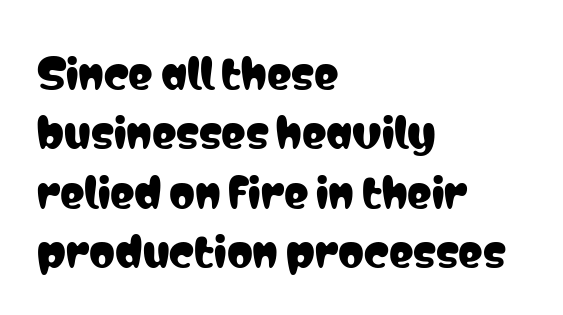
{"serif": "no", "italic": "no", "width": "condensed", "stroke_contrast": "low", "x_height": "medium", "monospaced": "no", "underline": "no", "align": "left", "line_spacing": "normal", "line_spacing_ratio": 1.45, "letter_spacing": "normal", "letter_spacing_em": 0.0, "glyph_px": 41}
